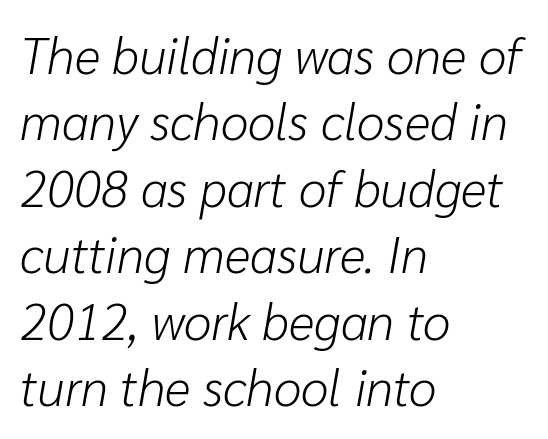
Q: Is the text bold? A: No.
Q: Is the text italic (slanted)? A: Yes, it leans right by about 10 degrees.
Q: Is the text underlined? A: No.
Q: How is the paragraph aligned? A: Left-aligned.
Q: Is the spacing between letters normal or unusually wide? A: Normal.
Q: Is the spacing between lines tight, normal or loose? A: Normal.
Q: Width (condensed, normal, or wide)? A: Normal.
Q: Stroke contrast? A: Low.
Q: x-height? A: Medium.
Q: Monospaced? A: No.
